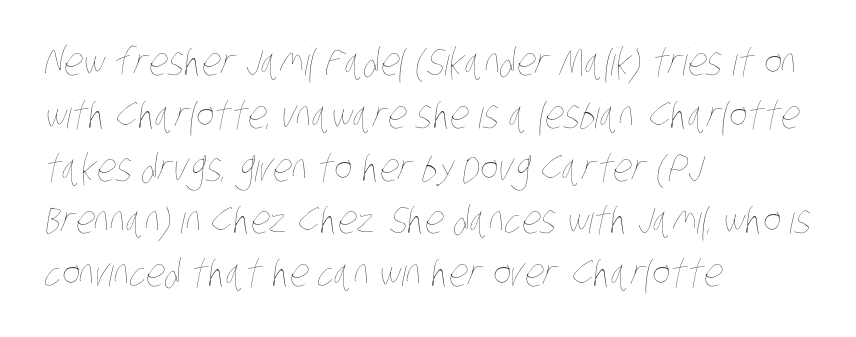
{"bold": "no", "weight": "thin", "width": "condensed", "stroke_contrast": "low", "x_height": "large", "monospaced": "no", "underline": "no", "align": "left", "line_spacing": "normal", "line_spacing_ratio": 1.39, "letter_spacing": "normal", "letter_spacing_em": 0.0, "glyph_px": 38}
